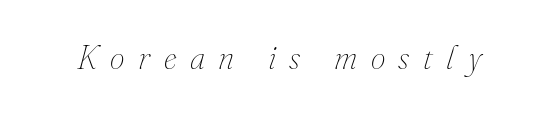
Q: Is the text bold? A: No.
Q: Is the text italic (slanted)? A: Yes, it leans right by about 16 degrees.
Q: Is the text underlined? A: No.
Q: Is the spacing between letters normal or unusually wide? A: Unusually wide.
Q: Width (condensed, normal, or wide)? A: Normal.
Q: Stroke contrast? A: Medium.
Q: x-height? A: Small.
Q: Monospaced? A: No.
